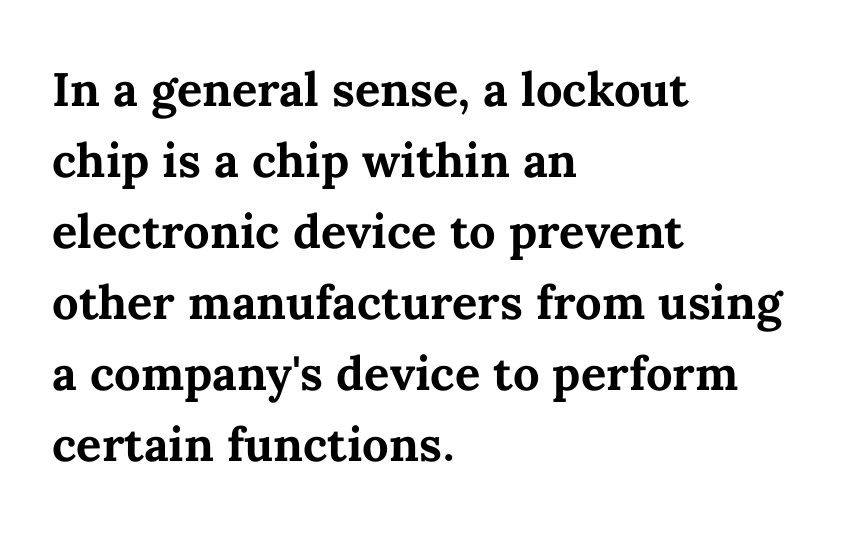
The image shows 47 px bold type, upright; set left-aligned, normal line spacing (1.51x), normal letter spacing, not underlined; medium stroke contrast and a medium x-height.
